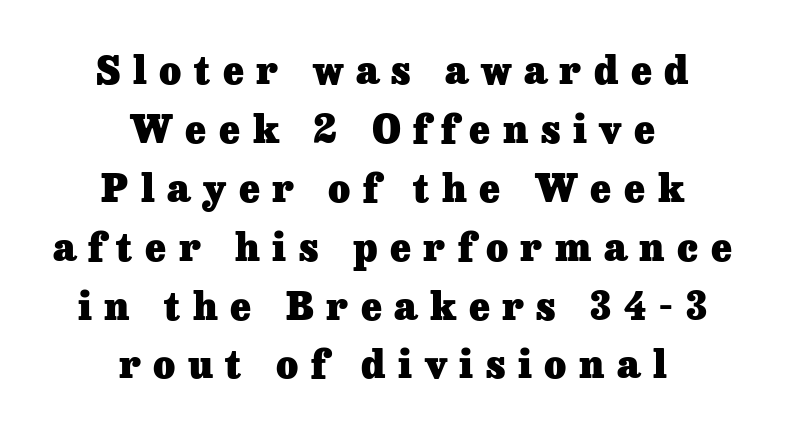
Q: Is the text bold? A: Yes.
Q: Is the text italic (slanted)? A: No, it is upright.
Q: Is the typeface a serif or a sans-serif typeface? A: Serif.
Q: Is the text underlined? A: No.
Q: How is the paragraph aligned? A: Centered.
Q: Is the spacing between letters normal or unusually wide? A: Unusually wide.
Q: Is the spacing between lines tight, normal or loose? A: Normal.
Q: Width (condensed, normal, or wide)? A: Normal.
Q: Stroke contrast? A: Low.
Q: x-height? A: Medium.
Q: Monospaced? A: No.
